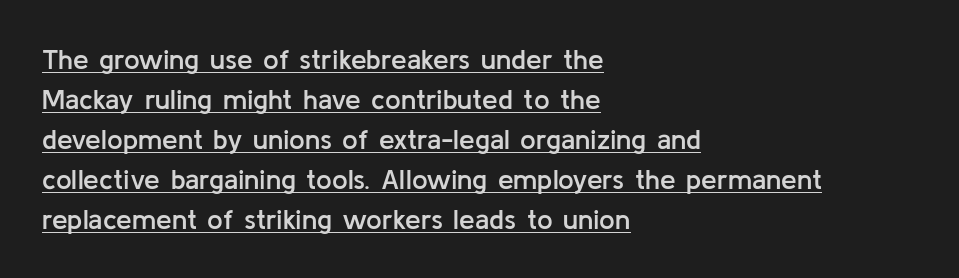
The image shows 28 px semibold sans-serif type, upright; set left-aligned, normal line spacing (1.43x), normal letter spacing, underlined; low stroke contrast and a medium x-height.
